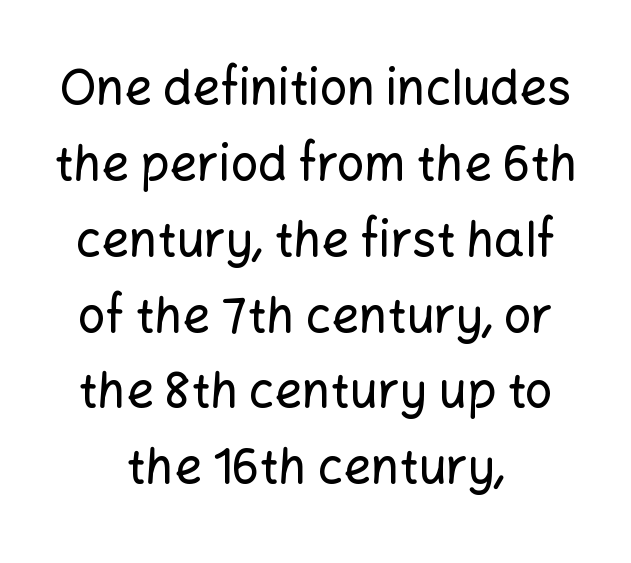
{"serif": "no", "italic": "no", "width": "normal", "stroke_contrast": "low", "x_height": "medium", "monospaced": "no", "underline": "no", "align": "center", "line_spacing": "normal", "line_spacing_ratio": 1.58, "letter_spacing": "normal", "letter_spacing_em": 0.0, "glyph_px": 48}
